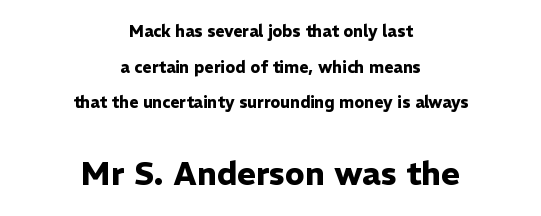
The image shows 32 px heavy sans-serif type, upright; set centered, loose line spacing (2.22x), normal letter spacing, not underlined; the second (bottom) block is 2.0x larger; low stroke contrast and a medium x-height.
